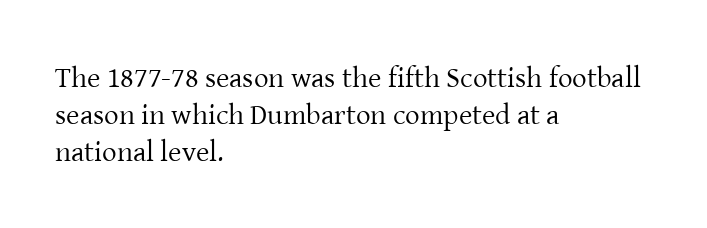
Q: Is the text bold? A: No.
Q: Is the text italic (slanted)? A: No, it is upright.
Q: Is the typeface a serif or a sans-serif typeface? A: Serif.
Q: Is the text underlined? A: No.
Q: How is the paragraph aligned? A: Left-aligned.
Q: Is the spacing between letters normal or unusually wide? A: Normal.
Q: Is the spacing between lines tight, normal or loose? A: Normal.
Q: Width (condensed, normal, or wide)? A: Normal.
Q: Stroke contrast? A: Low.
Q: x-height? A: Medium.
Q: Monospaced? A: No.
